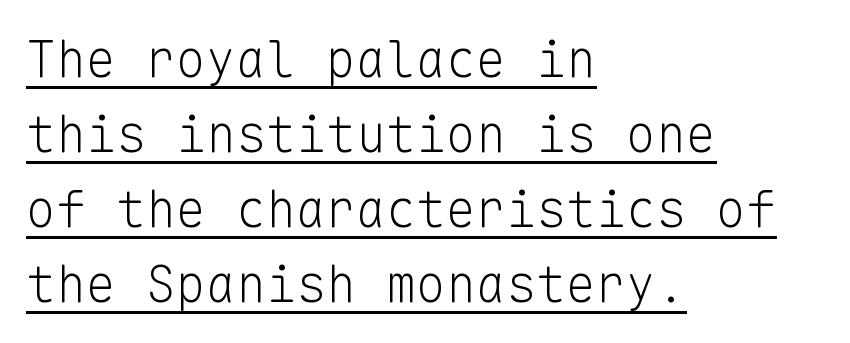
The image shows 50 px light sans-serif type, upright, monospaced; set left-aligned, normal line spacing (1.5x), normal letter spacing, underlined; low stroke contrast and a medium x-height.
